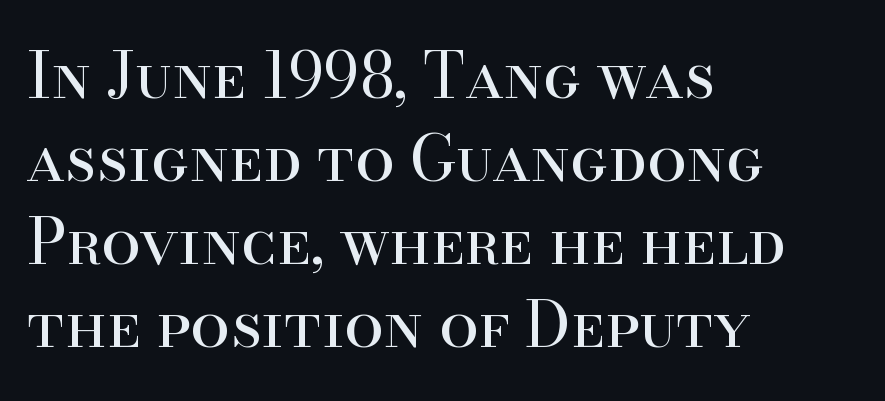
Q: Is the text bold? A: No.
Q: Is the text italic (slanted)? A: No, it is upright.
Q: Is the typeface a serif or a sans-serif typeface? A: Serif.
Q: Is the text underlined? A: No.
Q: How is the paragraph aligned? A: Left-aligned.
Q: Is the spacing between letters normal or unusually wide? A: Normal.
Q: Is the spacing between lines tight, normal or loose? A: Normal.
Q: Width (condensed, normal, or wide)? A: Normal.
Q: Stroke contrast? A: High.
Q: x-height? A: Small.
Q: Monospaced? A: No.
